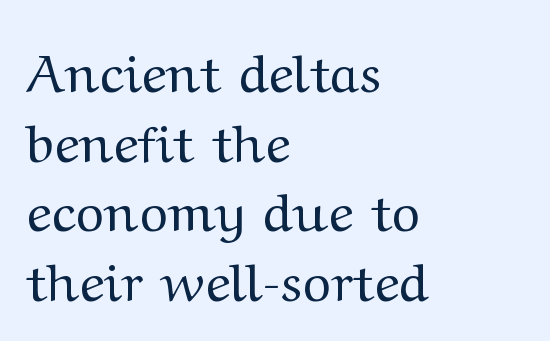
These glyphs show unthickened strokes, regular width or finer. Tracking here is standard; glyphs follow each other at the usual distance. This sample has the flowing, uneven cadence of proportional lettering. Glance below the letters and you will spot only blank space.
